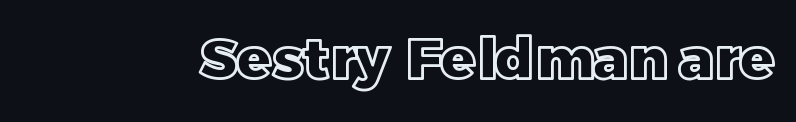
{"italic": "no", "width": "normal", "x_height": "large", "monospaced": "no", "underline": "no", "letter_spacing": "normal", "letter_spacing_em": 0.0, "glyph_px": 57}
